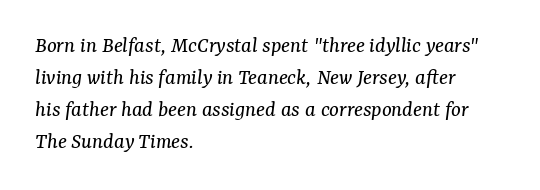
Q: Is the text bold? A: No.
Q: Is the text italic (slanted)? A: Yes, it leans right by about 7 degrees.
Q: Is the text underlined? A: No.
Q: How is the paragraph aligned? A: Left-aligned.
Q: Is the spacing between letters normal or unusually wide? A: Normal.
Q: Is the spacing between lines tight, normal or loose? A: Normal.
